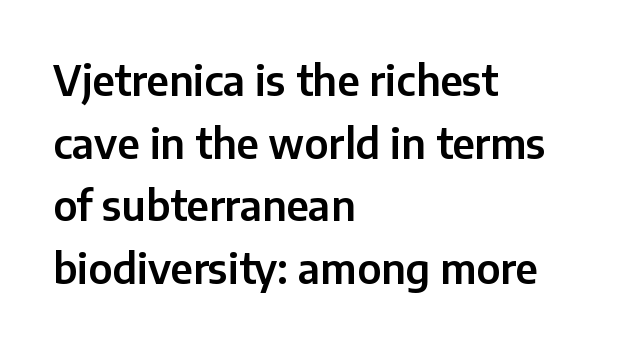
Is the block centered? No — it sits flush against the left margin. A typesetter would call this proportional, since set widths differ per character. This rendering leaves character spacing at its baseline value. Has an underline been added? It has not. Note: no serifs on the glyphs. Is there much room between lines? A standard amount, neither cramped nor airy.
